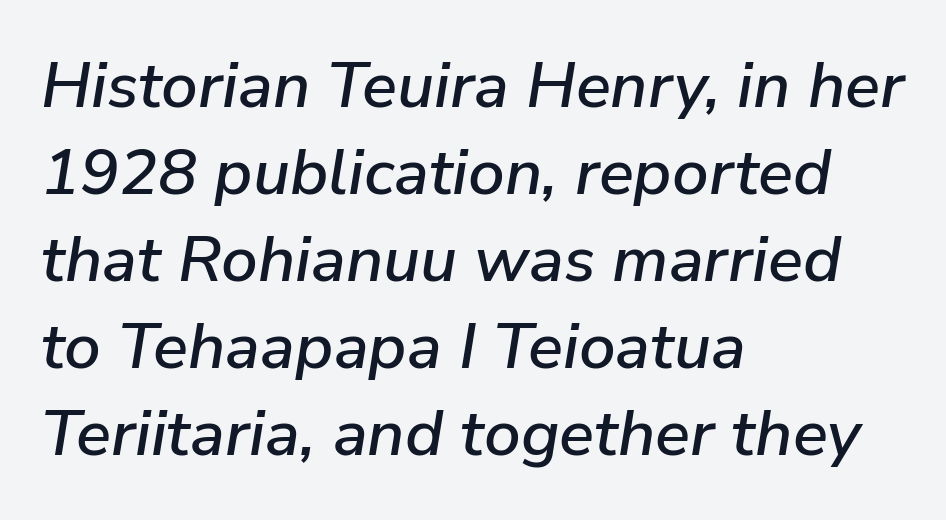
The image shows 65 px text type, italic (leaning right); set left-aligned, normal line spacing (1.34x), normal letter spacing, not underlined; low stroke contrast and a medium x-height.
